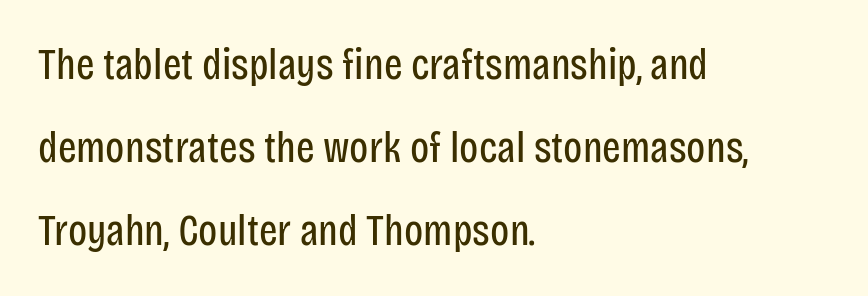
Unlike a traditional serif, this face leaves its strokes unadorned. This sample has the flowing, uneven cadence of proportional lettering. A quiet, ordinary-to-light weight characterises the typeface. The string is rendered with underlining switched off.
